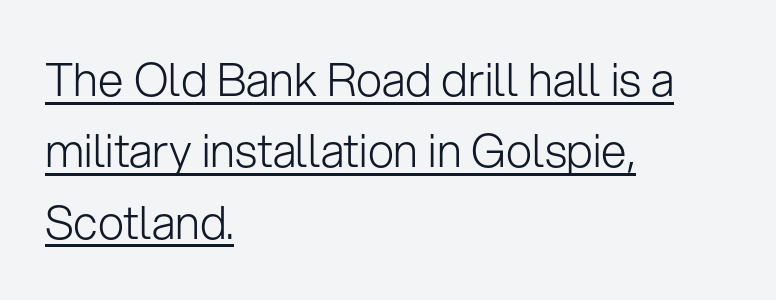
The image shows 46 px light sans-serif type, upright; set left-aligned, normal line spacing (1.55x), normal letter spacing, underlined; low stroke contrast and a medium x-height.
